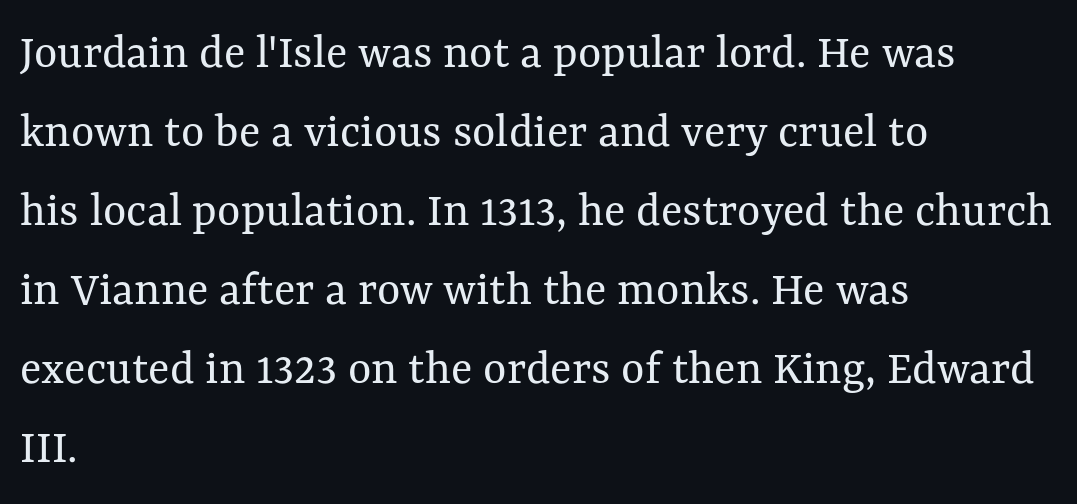
Do the letters lean? They stand straight. Tracking here is standard; glyphs follow each other at the usual distance. The weight would be labelled regular, book, light, or lighter still. The rendering uses natural spacing where letterforms have individual widths.
